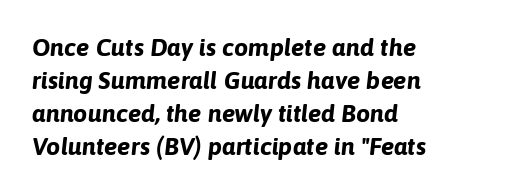
Q: Is the text bold? A: Yes.
Q: Is the text italic (slanted)? A: Yes, it leans right by about 6 degrees.
Q: Is the text underlined? A: No.
Q: How is the paragraph aligned? A: Left-aligned.
Q: Is the spacing between letters normal or unusually wide? A: Normal.
Q: Is the spacing between lines tight, normal or loose? A: Normal.
